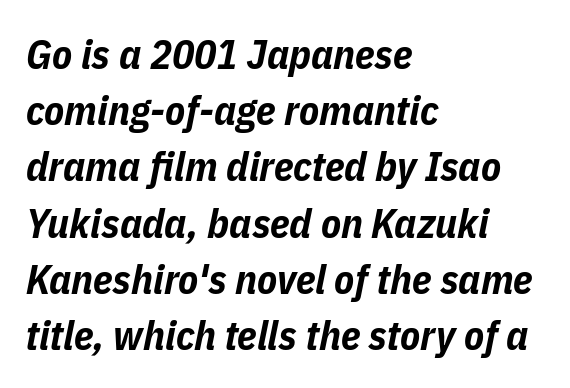
Q: Is the text bold? A: Yes.
Q: Is the text italic (slanted)? A: Yes, it leans right by about 11 degrees.
Q: Is the text underlined? A: No.
Q: How is the paragraph aligned? A: Left-aligned.
Q: Is the spacing between letters normal or unusually wide? A: Normal.
Q: Is the spacing between lines tight, normal or loose? A: Normal.
Q: Width (condensed, normal, or wide)? A: Condensed.
Q: Stroke contrast? A: Low.
Q: x-height? A: Medium.
Q: Monospaced? A: No.
